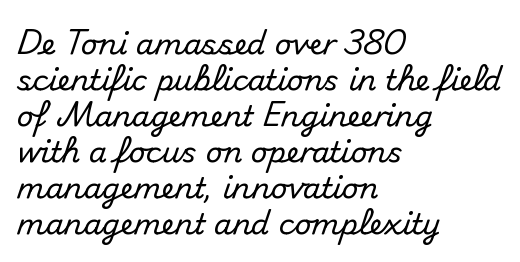
{"serif": "no", "width": "normal", "stroke_contrast": "medium", "x_height": "small", "monospaced": "no", "underline": "no", "align": "left", "line_spacing_ratio": 1.24, "letter_spacing": "normal", "letter_spacing_em": 0.0, "glyph_px": 29}
